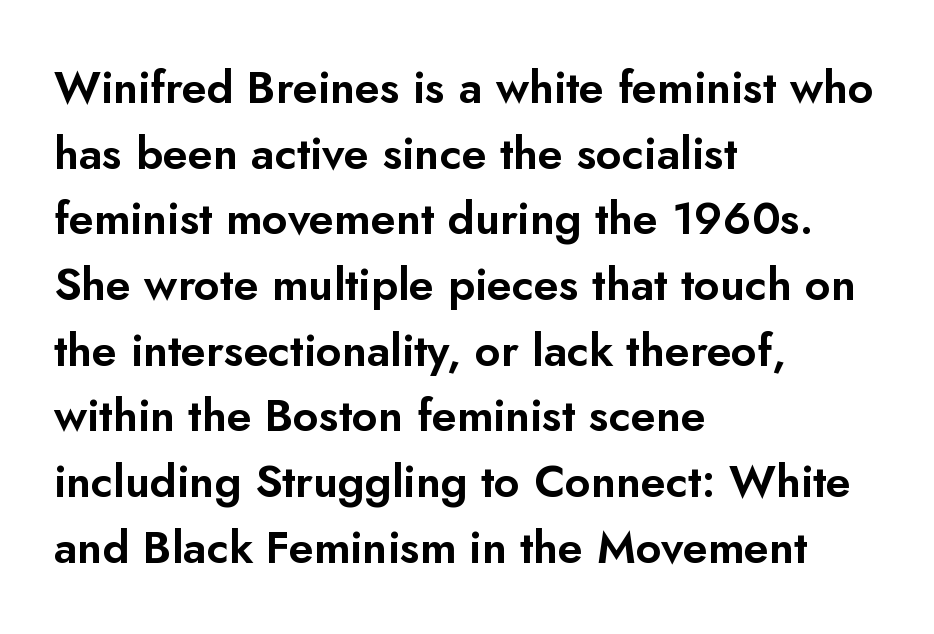
{"serif": "no", "italic": "no", "width": "normal", "stroke_contrast": "low", "x_height": "small", "monospaced": "no", "underline": "no", "align": "left", "line_spacing": "normal", "line_spacing_ratio": 1.46, "letter_spacing": "normal", "letter_spacing_em": 0.0, "glyph_px": 45}
